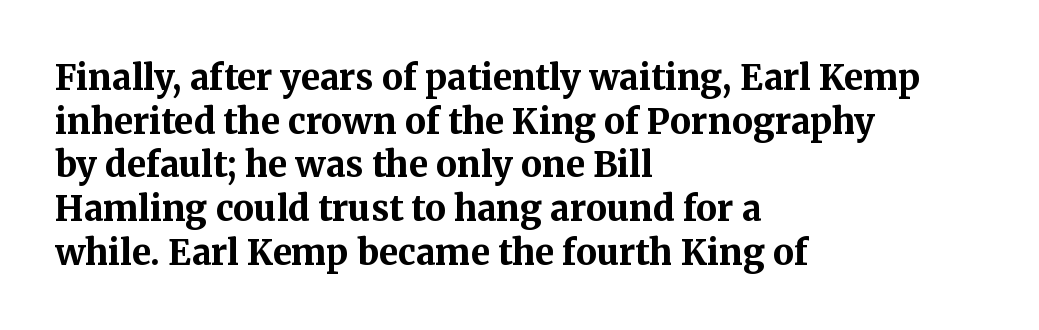
When letters stand straight like this, we call the style roman or upright. Plenty of ink on the page — the face is bold. A serif font was chosen for this passage. Spacing between characters is what you'd get straight out of the box. The passage shown stacks its lines at a standard gap. The passage shown is typed in a proportional face where columns would drift.
